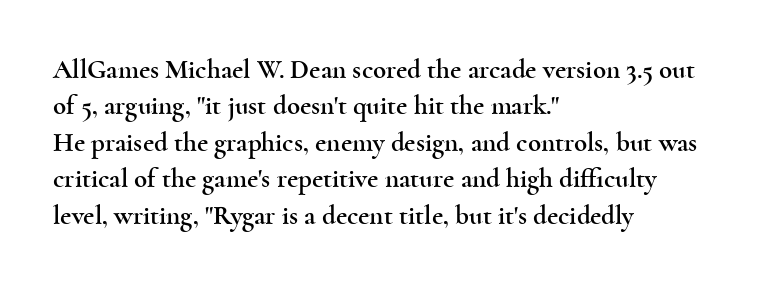
{"italic": "no", "underline": "no", "align": "left", "line_spacing": "normal", "line_spacing_ratio": 1.35, "letter_spacing": "normal", "letter_spacing_em": 0.0, "glyph_px": 27}
